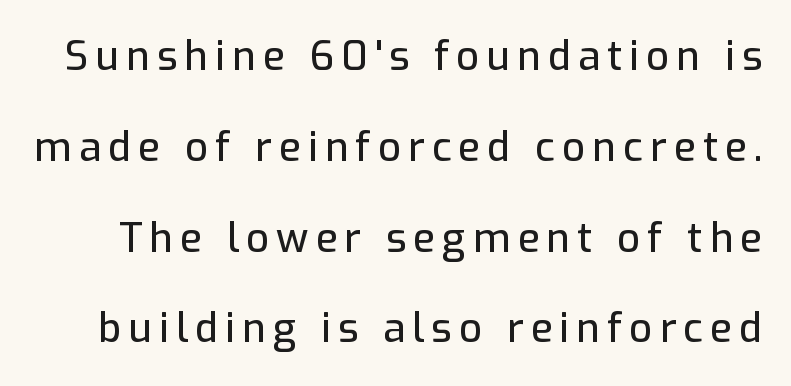
Q: Is the text italic (slanted)? A: No, it is upright.
Q: Is the typeface a serif or a sans-serif typeface? A: Sans-serif.
Q: Is the text underlined? A: No.
Q: Is the spacing between lines tight, normal or loose? A: Loose.
Q: Width (condensed, normal, or wide)? A: Normal.
Q: Stroke contrast? A: Low.
Q: x-height? A: Medium.
Q: Monospaced? A: No.
